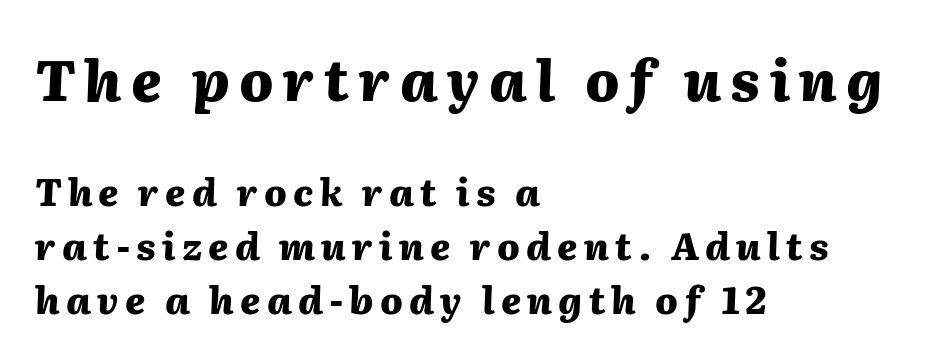
Q: Is the text bold? A: Yes.
Q: Is the text italic (slanted)? A: Yes, it leans right by about 2 degrees.
Q: Is the text underlined? A: No.
Q: How is the paragraph aligned? A: Left-aligned.
Q: Is the spacing between lines tight, normal or loose? A: Normal.
Q: Which block of text is set in a larger size, the first (top) or the second (bottom)? A: The first (top) one.
Q: Width (condensed, normal, or wide)? A: Normal.
Q: Stroke contrast? A: Medium.
Q: x-height? A: Medium.
Q: Monospaced? A: No.
